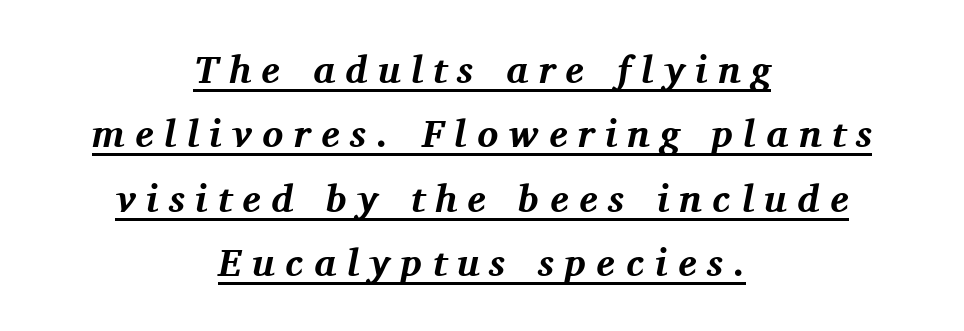
Q: Is the text bold? A: Yes.
Q: Is the text italic (slanted)? A: Yes, it leans right by about 11 degrees.
Q: Is the typeface a serif or a sans-serif typeface? A: Serif.
Q: Is the text underlined? A: Yes.
Q: How is the paragraph aligned? A: Centered.
Q: Is the spacing between letters normal or unusually wide? A: Unusually wide.
Q: Is the spacing between lines tight, normal or loose? A: Normal.
Q: Width (condensed, normal, or wide)? A: Normal.
Q: Stroke contrast? A: Medium.
Q: x-height? A: Medium.
Q: Monospaced? A: No.
